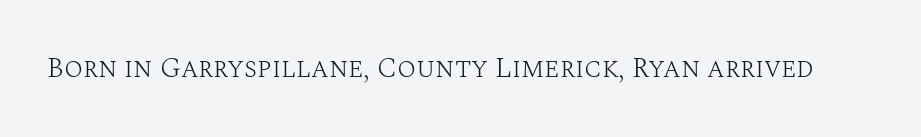
The image shows 28 px light serif type, upright; set normal letter spacing, not underlined; medium stroke contrast and a large x-height.
